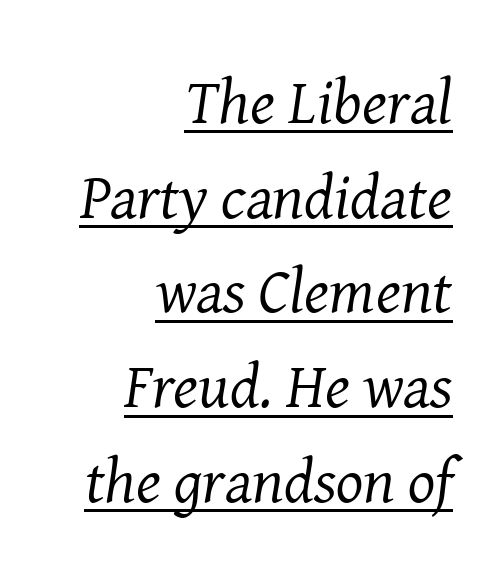
Note the varied advance widths — an 'i' is clearly narrower than an 'm'. This sample uses an oblique cut, with every glyph tilted off the vertical. The characters are drawn with everyday or finer stroke widths. Honestly, the row spacing looks completely unremarkable.
